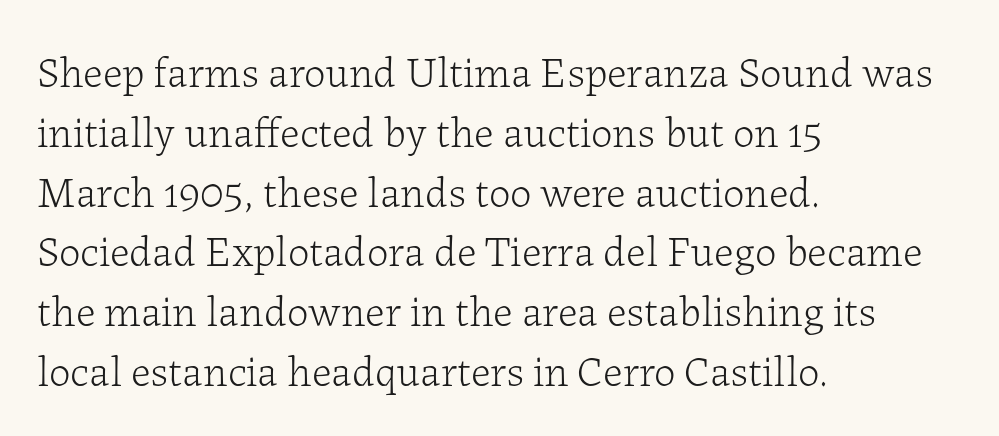
The image shows 43 px light serif type, upright; set left-aligned, normal line spacing (1.39x), normal letter spacing, not underlined; low stroke contrast and a medium x-height.
